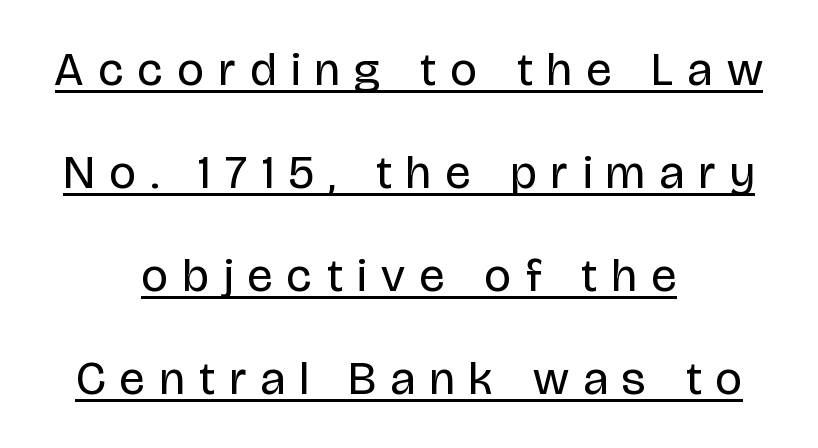
Nope, not italic — everything's standing straight. The letterforms stand isolated, each surrounded by extra space. This sample has the flowing, uneven cadence of proportional lettering. The strokes are not fattened; the text isn't bold. Line spacing here is loose.
